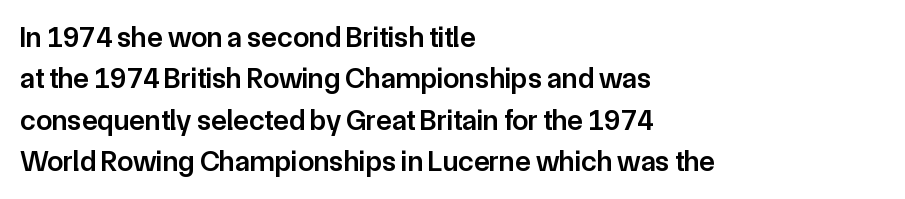
Q: Is the text bold? A: Semi-bold.
Q: Is the text italic (slanted)? A: No, it is upright.
Q: Is the typeface a serif or a sans-serif typeface? A: Sans-serif.
Q: Is the text underlined? A: No.
Q: How is the paragraph aligned? A: Left-aligned.
Q: Is the spacing between letters normal or unusually wide? A: Normal.
Q: Is the spacing between lines tight, normal or loose? A: Normal.
Q: Width (condensed, normal, or wide)? A: Normal.
Q: Stroke contrast? A: Low.
Q: x-height? A: Medium.
Q: Monospaced? A: No.
